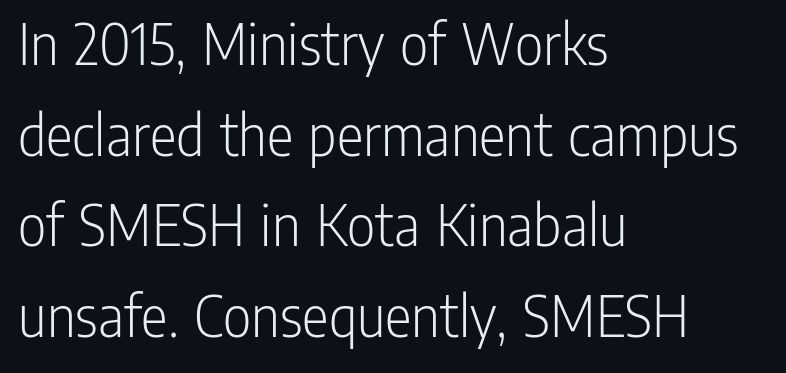
{"serif": "no", "italic": "no", "bold": "no", "weight": "light", "width": "condensed", "stroke_contrast": "low", "x_height": "medium", "monospaced": "no", "underline": "no", "align": "left", "line_spacing": "normal", "line_spacing_ratio": 1.46, "letter_spacing": "normal", "letter_spacing_em": 0.0, "glyph_px": 62}
